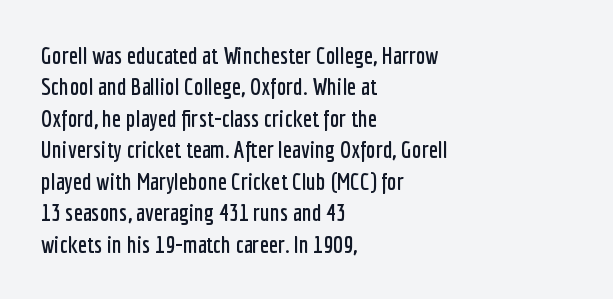
Here the glyphs are tracked normally, forming tight word shapes. Type without underlining. A roman cut, with each character standing at attention. A classic flush-left, rag-right setting is used for this passage.
